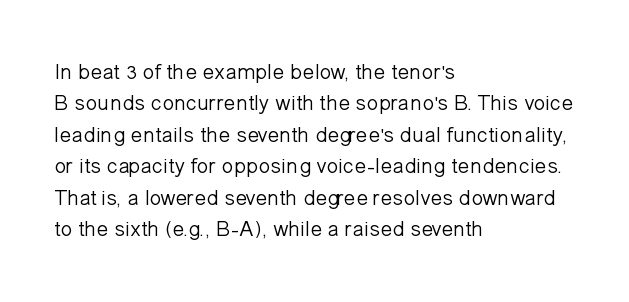
The line-height multiplier appears to be the usual default. The ragged edge is on the right, which tells us the setting is flush left. A typesetter would mark this as roman, not italic. This sample uses plain, unmodified letter spacing. No letter is thick-stroked: the sample isn't bold.
